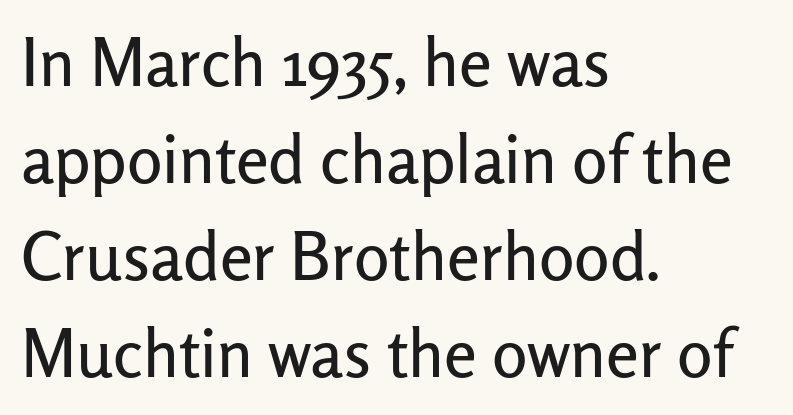
The image shows 66 px sans-serif type, upright; set left-aligned, normal line spacing (1.47x), normal letter spacing, not underlined; low stroke contrast and a medium x-height.
